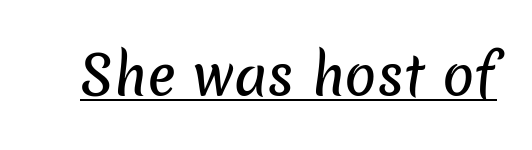
{"serif": "no", "width": "normal", "stroke_contrast": "low", "x_height": "medium", "monospaced": "no", "underline": "yes", "letter_spacing": "normal", "letter_spacing_em": 0.0, "glyph_px": 53}
